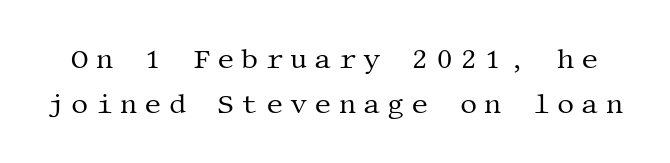
Q: Is the text bold? A: No.
Q: Is the text italic (slanted)? A: No, it is upright.
Q: Is the text underlined? A: No.
Q: Is the spacing between letters normal or unusually wide? A: Unusually wide.
Q: Is the spacing between lines tight, normal or loose? A: Normal.
